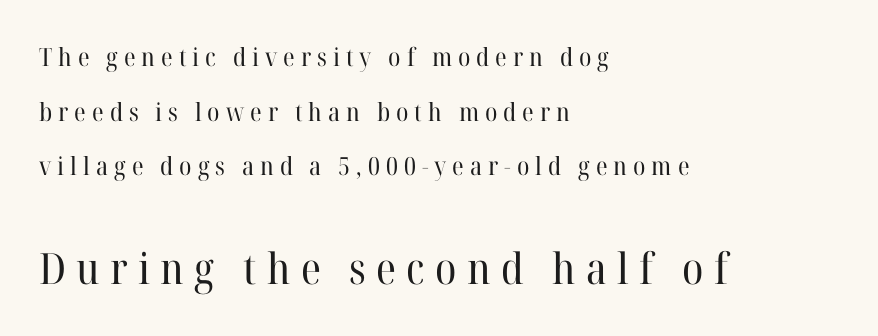
Compared with a typical body face, this is equally light or lighter still. Characters follow at a spacing far wider than the type designer built in. Vertical strokes here are truly vertical. The letters carry serifs — small finishing strokes at the ends of their stems. Each letter keeps its own natural width here, so spacing adapts to shape.
